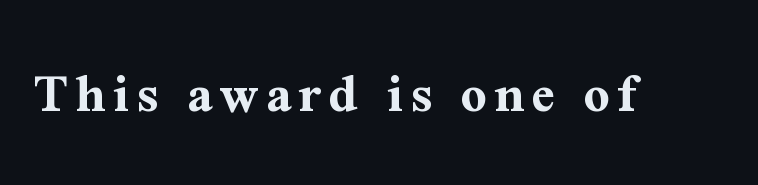
The passage shown is emphatically bold. The characters display serif detailing at their extremities. The letters advance in unequal steps, a hallmark of proportional type. Decoration check: the copy has no underline.
